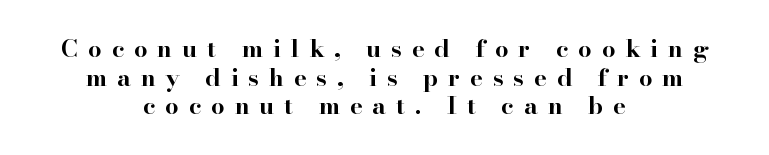
The lettering stays uniformly vertical, giving the passage a roman look. Reading down the block, each line starts at a different indent, mirrored at its end. These lines carry a lot of weight — the face is fully bold. The string is rendered with underlining switched off. These lines have a slow, spaced-out rhythm from letter to letter.
